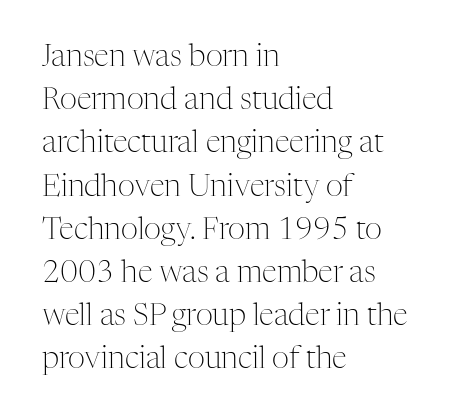
No extra ink here — the face is not bold. The letters stand straight up with perfectly vertical stems. Each line starts at the same left margin while the right side varies. Leading: standard. Varying glyph widths throughout — classic text-font behaviour. There is no visible air inserted between adjacent glyphs.
